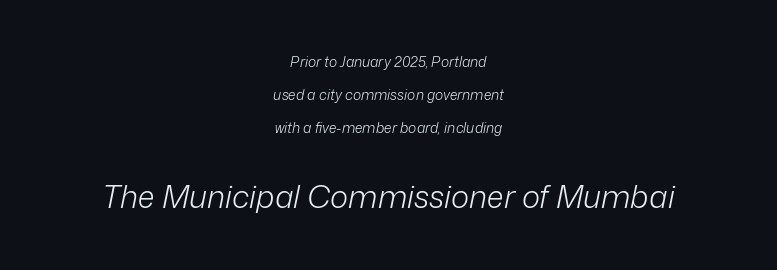
The image shows 31 px light type, italic (leaning right); set centered, loose line spacing (2.35x), normal letter spacing, not underlined; the second (bottom) block is 2.21x larger; low stroke contrast and a medium x-height.
